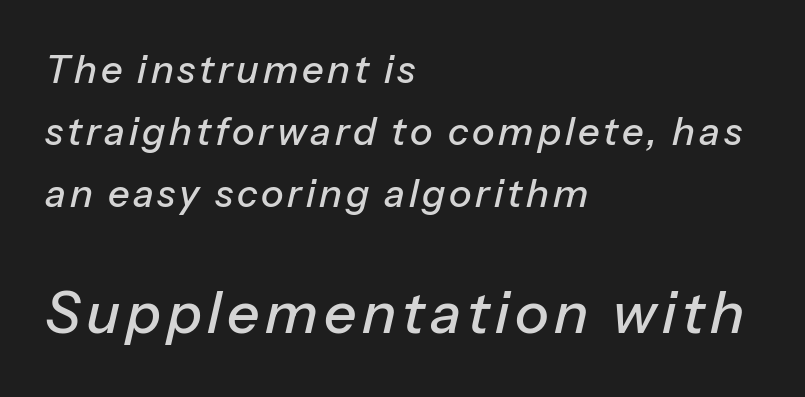
{"italic": "yes", "lean": "right", "slant_degrees": 13, "width": "normal", "stroke_contrast": "low", "x_height": "medium", "monospaced": "no", "underline": "no", "align": "left", "line_spacing": "normal", "line_spacing_ratio": 1.63, "larger_block": "second", "size_ratio": 1.5, "glyph_px": 57}
